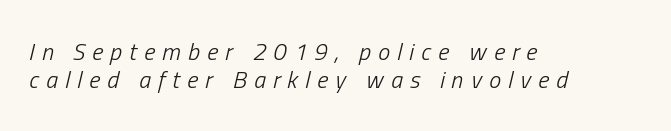
Q: Is the text bold? A: No.
Q: Is the text italic (slanted)? A: Yes, it leans right by about 13 degrees.
Q: Is the text underlined? A: No.
Q: How is the paragraph aligned? A: Left-aligned.
Q: Is the spacing between letters normal or unusually wide? A: Unusually wide.
